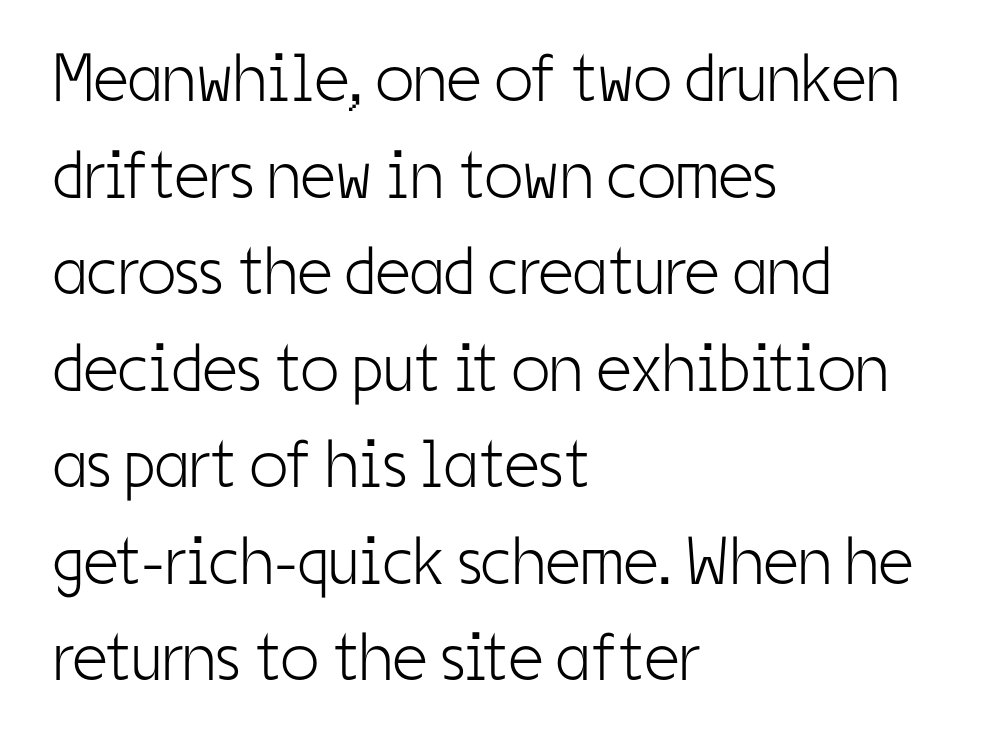
Between one letter and the next there's only the usual sliver of space. Stroke thickness stays within the range of a standard reading face or lighter. Regarding leading, the lines here are spaced in the standard way. The glyphs are unaccompanied by any horizontal stroke below them. This sample uses an upright cut, with every glyph sitting square on the baseline.
